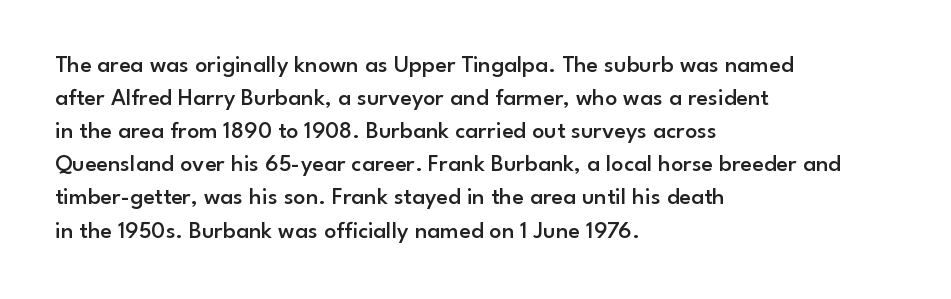
{"italic": "no", "bold": "semi", "underline": "no", "align": "left", "line_spacing": "normal", "line_spacing_ratio": 1.38, "letter_spacing": "normal", "letter_spacing_em": 0.0, "glyph_px": 24}
